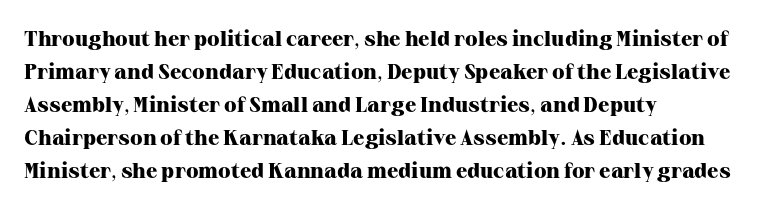
The image shows 21 px bold type, upright; set left-aligned, normal line spacing (1.57x), normal letter spacing, not underlined.
